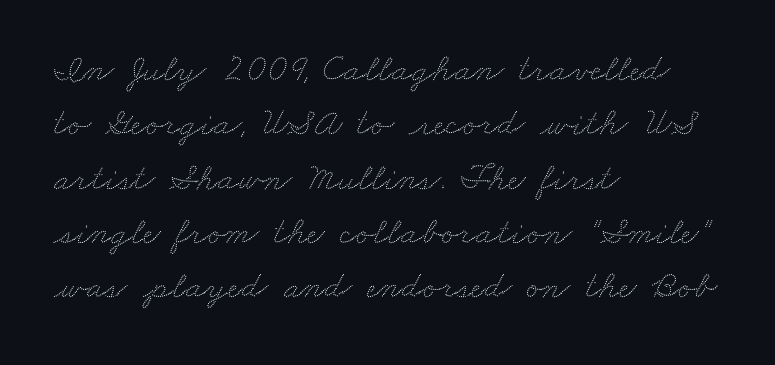
The image shows 38 px wide type; set left-aligned, normal line spacing (1.43x), normal letter spacing, not underlined; low stroke contrast and a small x-height.
